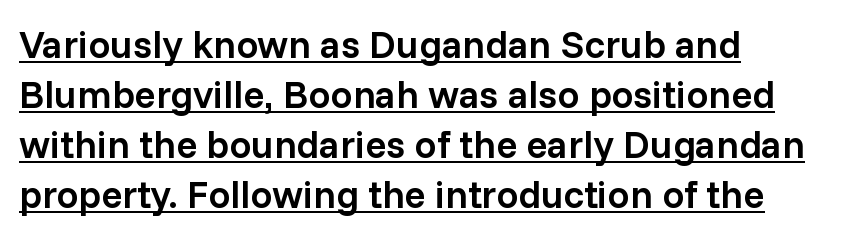
Q: Is the text bold? A: Semi-bold.
Q: Is the text italic (slanted)? A: No, it is upright.
Q: Is the typeface a serif or a sans-serif typeface? A: Sans-serif.
Q: Is the text underlined? A: Yes.
Q: How is the paragraph aligned? A: Left-aligned.
Q: Is the spacing between letters normal or unusually wide? A: Normal.
Q: Is the spacing between lines tight, normal or loose? A: Normal.
Q: Width (condensed, normal, or wide)? A: Normal.
Q: Stroke contrast? A: Low.
Q: x-height? A: Medium.
Q: Monospaced? A: No.
